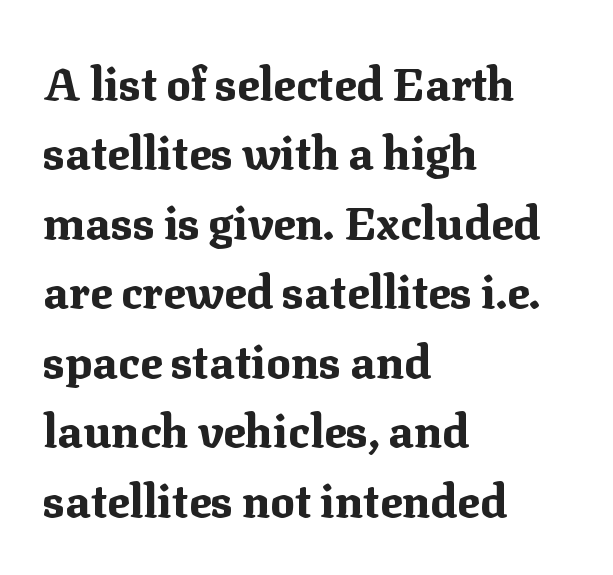
Q: Is the text bold? A: Yes.
Q: Is the text italic (slanted)? A: No, it is upright.
Q: Is the typeface a serif or a sans-serif typeface? A: Serif.
Q: Is the text underlined? A: No.
Q: How is the paragraph aligned? A: Left-aligned.
Q: Is the spacing between letters normal or unusually wide? A: Normal.
Q: Is the spacing between lines tight, normal or loose? A: Normal.
Q: Width (condensed, normal, or wide)? A: Normal.
Q: Stroke contrast? A: Medium.
Q: x-height? A: Medium.
Q: Monospaced? A: No.
